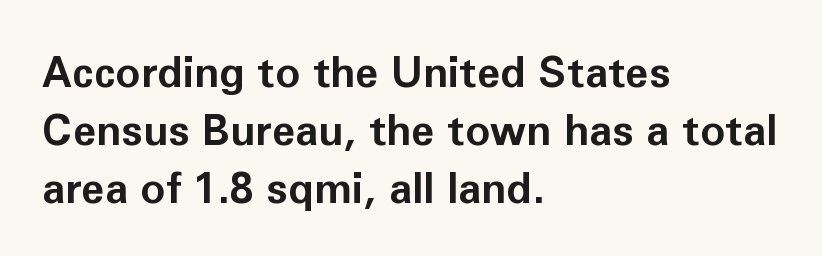
The strip under each line holds only bare page. Is there much room between lines? A standard amount, neither cramped nor airy. The specimen reads as upright at a glance. Caption: standard tracking, unaltered. Compared with a centered layout, this one pins lines to the left instead. The strokes are fattened all the way to bold.
